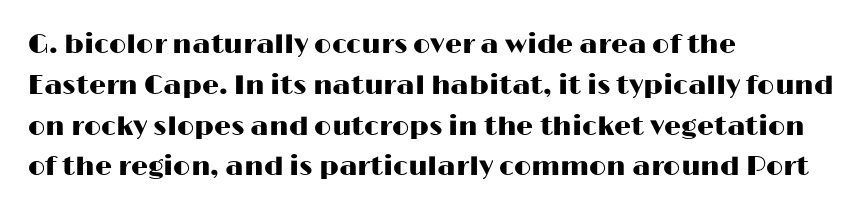
{"italic": "no", "underline": "no", "align": "left", "line_spacing": "normal", "line_spacing_ratio": 1.51, "letter_spacing": "normal", "letter_spacing_em": 0.0, "glyph_px": 27}
